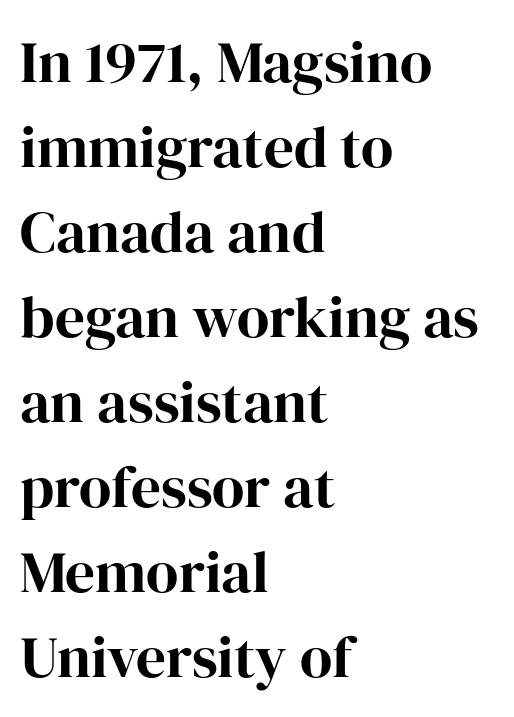
The rows are spaced the way most documents space them. I'd call this a serif setting — the letters wear small feet. This sample is left-justified, so line endings fall wherever the words run out. Look at the tracking — it's just the regular setting, nothing added.
